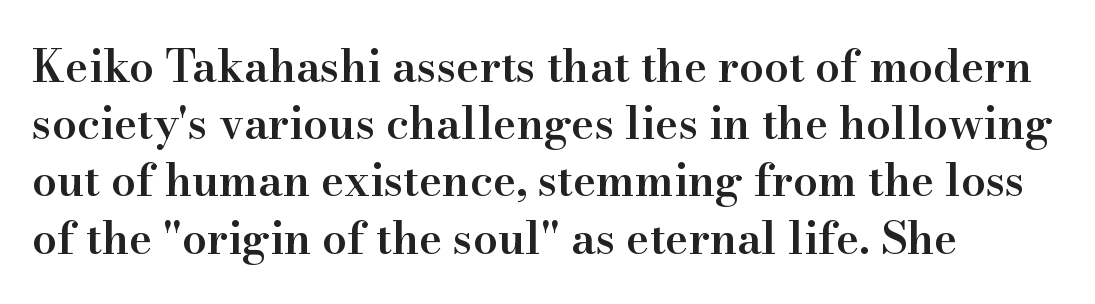
Q: Is the text bold? A: Semi-bold.
Q: Is the text italic (slanted)? A: No, it is upright.
Q: Is the typeface a serif or a sans-serif typeface? A: Serif.
Q: Is the text underlined? A: No.
Q: How is the paragraph aligned? A: Left-aligned.
Q: Is the spacing between letters normal or unusually wide? A: Normal.
Q: Is the spacing between lines tight, normal or loose? A: Normal.
Q: Width (condensed, normal, or wide)? A: Normal.
Q: Stroke contrast? A: High.
Q: x-height? A: Small.
Q: Monospaced? A: No.
